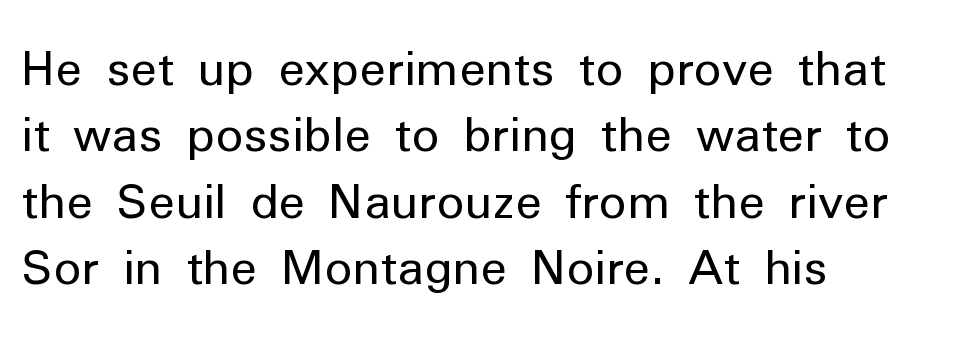
Q: Is the text bold? A: No.
Q: Is the text italic (slanted)? A: No, it is upright.
Q: Is the typeface a serif or a sans-serif typeface? A: Sans-serif.
Q: Is the text underlined? A: No.
Q: How is the paragraph aligned? A: Left-aligned.
Q: Is the spacing between letters normal or unusually wide? A: Normal.
Q: Is the spacing between lines tight, normal or loose? A: Normal.
Q: Width (condensed, normal, or wide)? A: Normal.
Q: Stroke contrast? A: Low.
Q: x-height? A: Medium.
Q: Monospaced? A: No.
